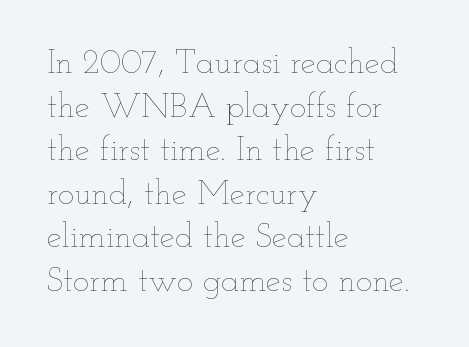
The letters advance in unequal steps, a hallmark of proportional type. Each new line begins a customary step beneath the previous one. Counters stay open thanks to moderate or lighter strokes. The strip under each line holds only bare page.
